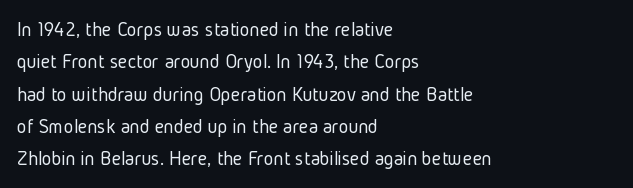
Words float on clear page, feet unadorned. Letters have the restrained weight of plain body copy at most. Horizontal alignment here is leftward, the default for most running prose. Whoever set this chose a conventional vertical rhythm. This sample uses an upright cut, with every glyph sitting square on the baseline.
